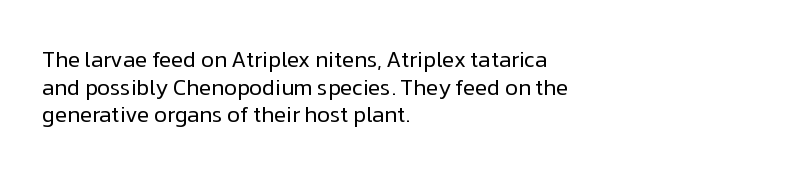
{"italic": "no", "bold": "no", "underline": "no", "align": "left", "line_spacing": "normal", "line_spacing_ratio": 1.26, "letter_spacing": "normal", "letter_spacing_em": 0.0, "glyph_px": 22}
